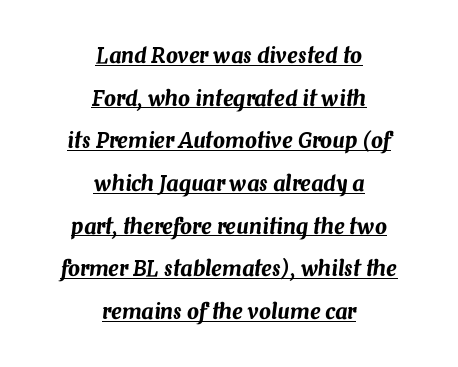
Q: Is the text italic (slanted)? A: Yes, it leans right by about 7 degrees.
Q: Is the text underlined? A: Yes.
Q: How is the paragraph aligned? A: Centered.
Q: Is the spacing between letters normal or unusually wide? A: Normal.
Q: Is the spacing between lines tight, normal or loose? A: Loose.
